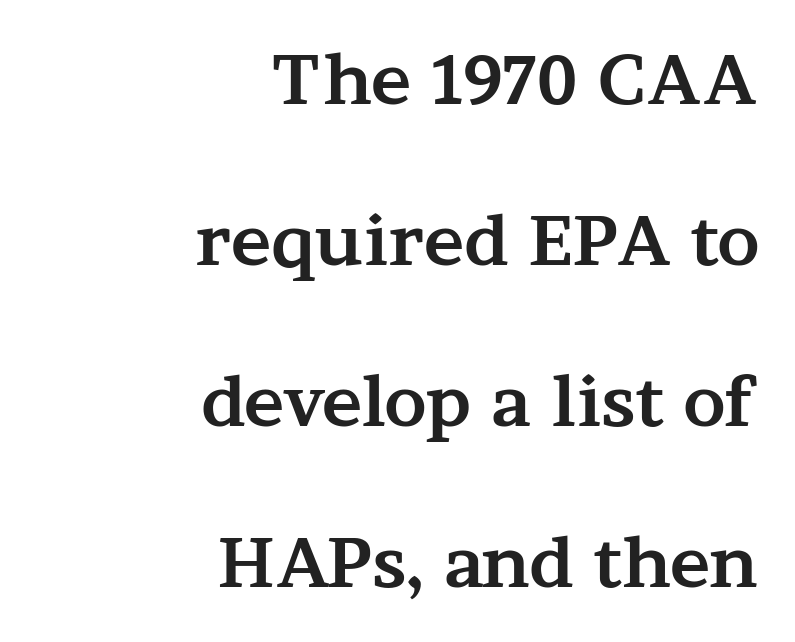
Q: Is the text bold? A: Yes.
Q: Is the text italic (slanted)? A: No, it is upright.
Q: Is the typeface a serif or a sans-serif typeface? A: Serif.
Q: Is the text underlined? A: No.
Q: How is the paragraph aligned? A: Right-aligned.
Q: Is the spacing between letters normal or unusually wide? A: Normal.
Q: Is the spacing between lines tight, normal or loose? A: Loose.
Q: Width (condensed, normal, or wide)? A: Wide.
Q: Stroke contrast? A: Medium.
Q: x-height? A: Medium.
Q: Monospaced? A: No.
